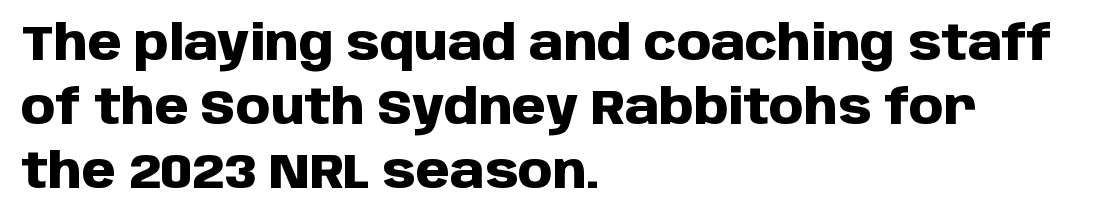
The image shows 49 px heavy sans-serif type, upright; set left-aligned, normal line spacing (1.31x), normal letter spacing, not underlined; low stroke contrast and a large x-height.
